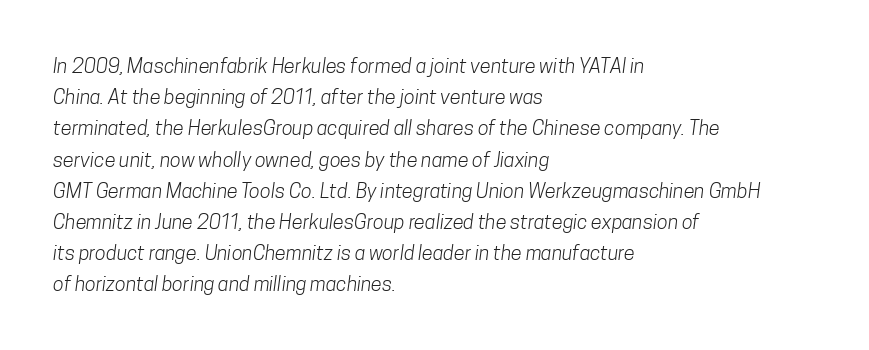
The space between consecutive lines is moderate. Letters rest on an invisible, unmarked baseline. Think standard paragraph weight, or any step lighter than that. Does extra space separate the letters? No, they use regular spacing. If you drew a ruler down the left edge, every line would touch it.
